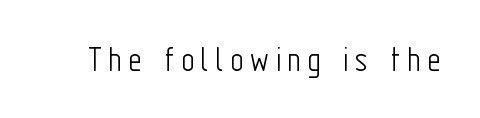
{"serif": "no", "italic": "no", "bold": "no", "weight": "light", "width": "condensed", "stroke_contrast": "low", "x_height": "medium", "monospaced": "no", "underline": "no", "glyph_px": 37}
